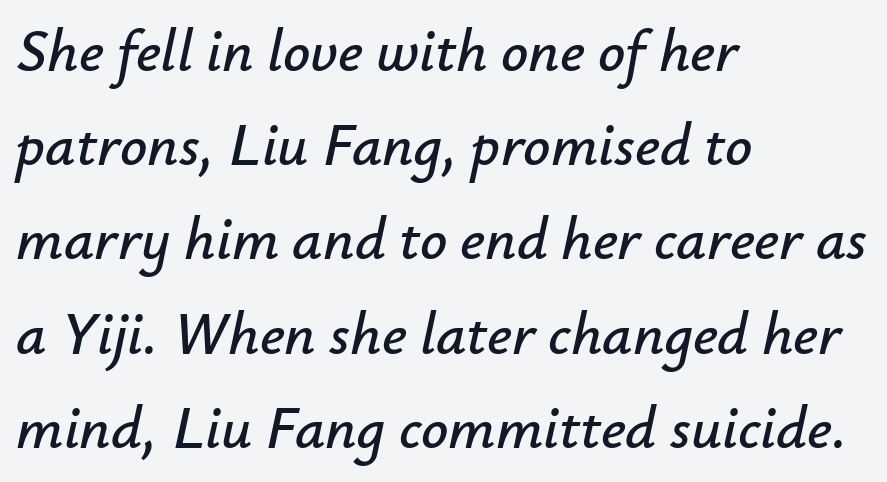
{"italic": "yes", "lean": "right", "slant_degrees": 12, "width": "normal", "stroke_contrast": "low", "x_height": "small", "monospaced": "no", "underline": "no", "align": "left", "line_spacing": "normal", "line_spacing_ratio": 1.57, "letter_spacing": "normal", "letter_spacing_em": 0.0, "glyph_px": 60}
